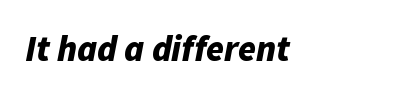
{"italic": "yes", "lean": "right", "slant_degrees": 11, "bold": "yes", "weight": "bold", "width": "normal", "stroke_contrast": "low", "x_height": "medium", "monospaced": "no", "underline": "no", "letter_spacing": "normal", "letter_spacing_em": 0.0, "glyph_px": 36}
